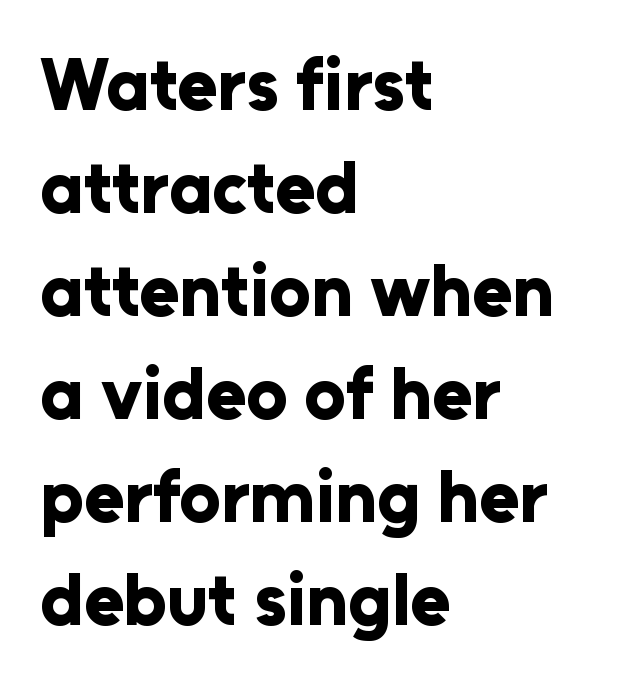
Q: Is the text bold? A: Yes.
Q: Is the text italic (slanted)? A: No, it is upright.
Q: Is the typeface a serif or a sans-serif typeface? A: Sans-serif.
Q: Is the text underlined? A: No.
Q: How is the paragraph aligned? A: Left-aligned.
Q: Is the spacing between letters normal or unusually wide? A: Normal.
Q: Is the spacing between lines tight, normal or loose? A: Normal.
Q: Width (condensed, normal, or wide)? A: Normal.
Q: Stroke contrast? A: Low.
Q: x-height? A: Medium.
Q: Monospaced? A: No.
